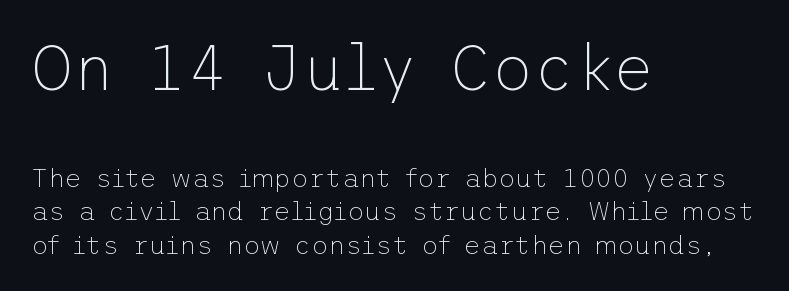
{"serif": "no", "italic": "no", "bold": "no", "weight": "thin", "width": "normal", "stroke_contrast": "low", "x_height": "medium", "underline": "no", "align": "left", "line_spacing": "normal", "line_spacing_ratio": 1.27, "letter_spacing": "normal", "letter_spacing_em": 0.0, "larger_block": "first", "size_ratio": 2.46, "glyph_px": 64}
